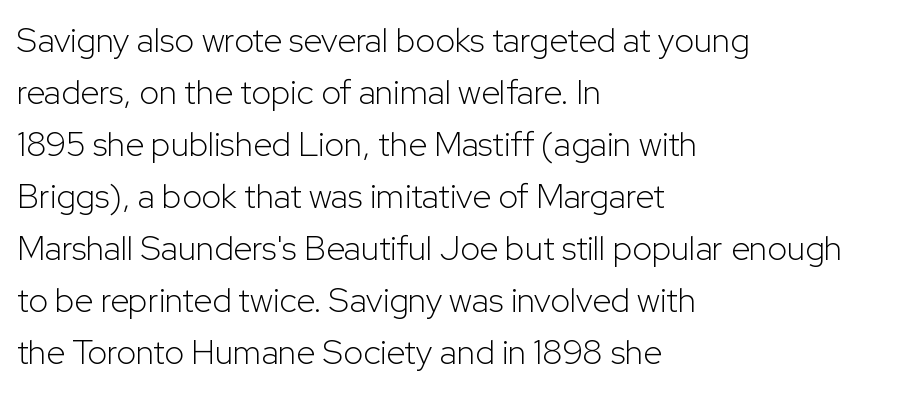
Quick note: not italic, upright. This rendering leaves character spacing at its baseline value. Successive baselines arrive at the customary interval. The typeface has the unassuming heft of standard copy or less. In CSS terms this would be text-align: left. The face used here is proportionally spaced, like ordinary book or web type.
